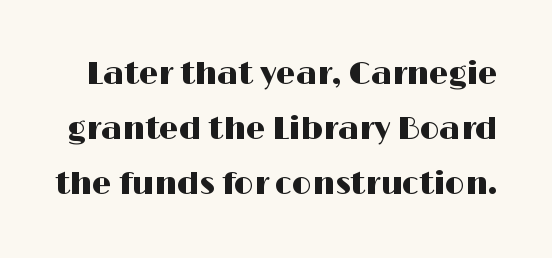
Students, note that the glyphs here touch the page at normal intervals. Italic: no, the glyphs are upright roman. The words here are not underlined. The characters display no serif detailing; their extremities are plain. Each letter keeps its own natural width here, so spacing adapts to shape.
